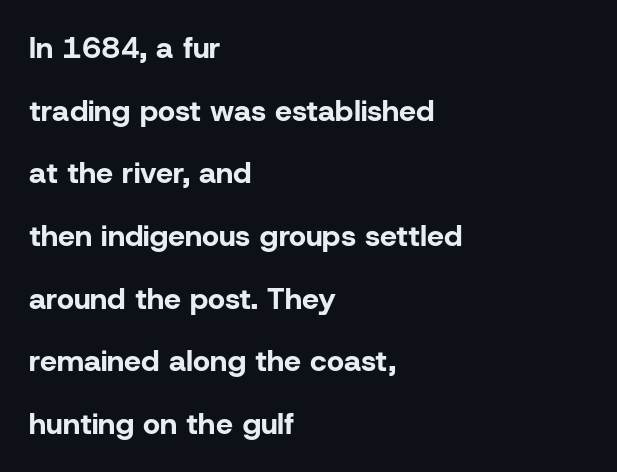
The line-height multiplier appears high, well above default. Looks like regular typesetting: each glyph gets only the width it needs. The line texture is even and compact thanks to regular tracking. How heavy is the stroke? Heavy — this is a bold.
